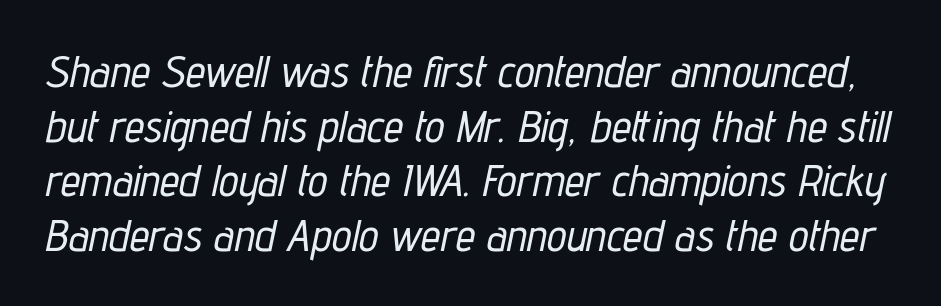
The image shows 44 px condensed type, italic (leaning right); set line spacing 1.24x, normal letter spacing, not underlined; low stroke contrast and a medium x-height.
